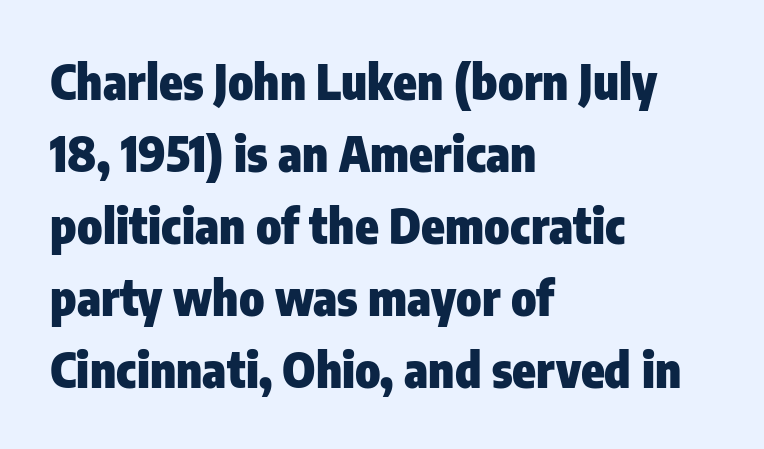
{"serif": "no", "italic": "no", "bold": "yes", "weight": "heavy", "width": "condensed", "stroke_contrast": "low", "x_height": "medium", "monospaced": "no", "underline": "no", "align": "left", "line_spacing": "normal", "line_spacing_ratio": 1.5, "letter_spacing": "normal", "letter_spacing_em": 0.0, "glyph_px": 48}
